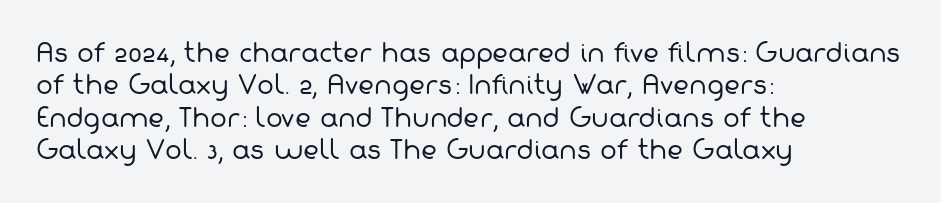
The image shows 25 px text type; set left-aligned, normal line spacing (1.3x), normal letter spacing, not underlined.
